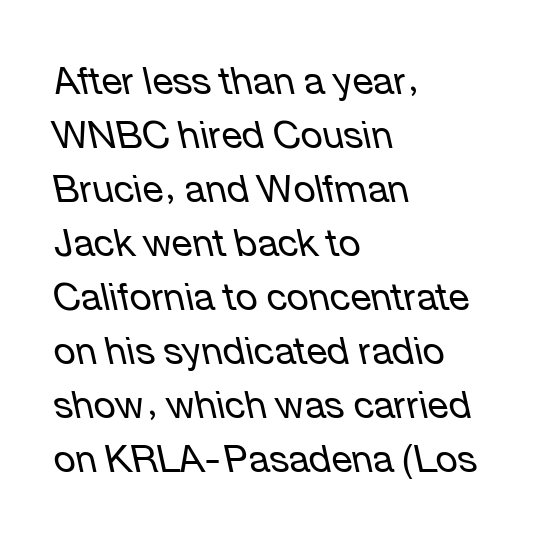
{"italic": "yes", "lean": "left", "slant_degrees": 12, "bold": "no", "weight": "regular", "width": "normal", "stroke_contrast": "low", "x_height": "medium", "monospaced": "no", "underline": "no", "align": "left", "line_spacing": "normal", "line_spacing_ratio": 1.42, "letter_spacing": "normal", "letter_spacing_em": 0.0, "glyph_px": 38}
